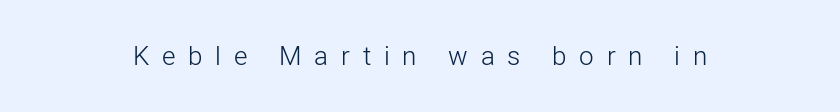
Each stroke keeps to a modest, everyday thickness or less. Letter spacing: wide. The string is rendered with underlining switched off. A typesetter would mark this as roman, not italic.
